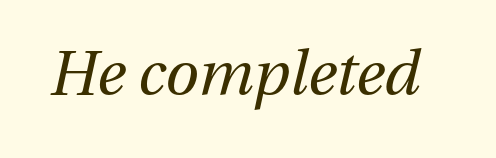
The image shows 61 px regular-weight type, italic (leaning right); set normal letter spacing, not underlined; medium stroke contrast and a medium x-height.
